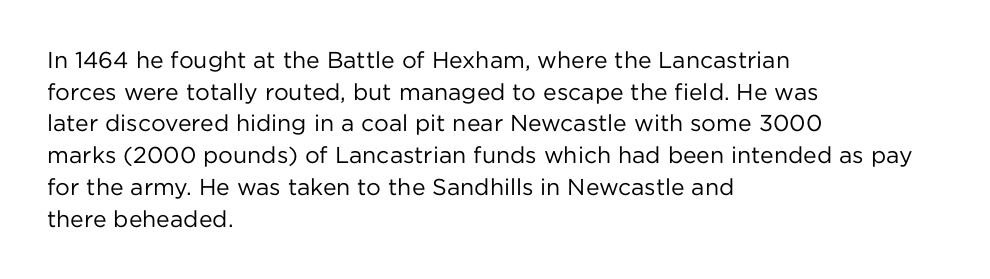
{"italic": "no", "bold": "no", "underline": "no", "align": "left", "line_spacing": "normal", "line_spacing_ratio": 1.38, "letter_spacing": "normal", "letter_spacing_em": 0.0, "glyph_px": 23}
